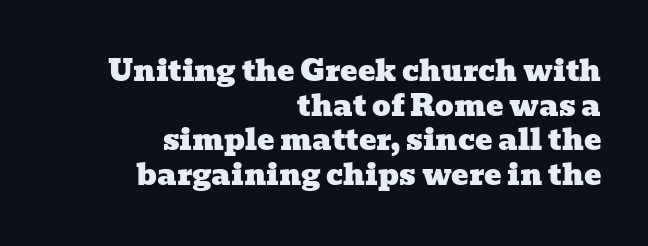
{"serif": "yes", "width": "wide", "stroke_contrast": "low", "x_height": "medium", "monospaced": "no", "underline": "no", "align": "right", "line_spacing_ratio": 1.19, "letter_spacing": "normal", "letter_spacing_em": 0.0, "glyph_px": 29}
